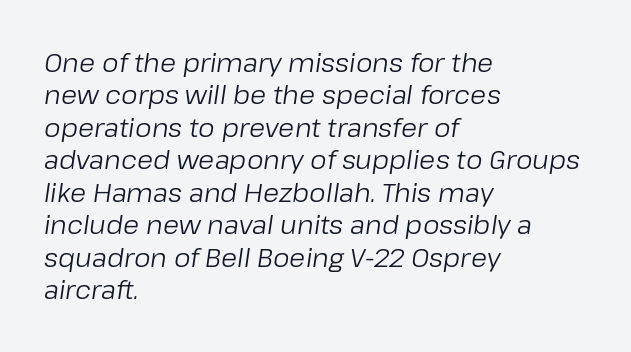
Honestly, the letter spacing is just normal — you wouldn't notice it. The line-height multiplier appears to be the usual default. Slant detected: the letters are inclined. The compositor pushed each line to the left boundary. The foot of each line stays bare and open. The strokes carry an ordinary text weight at most.
